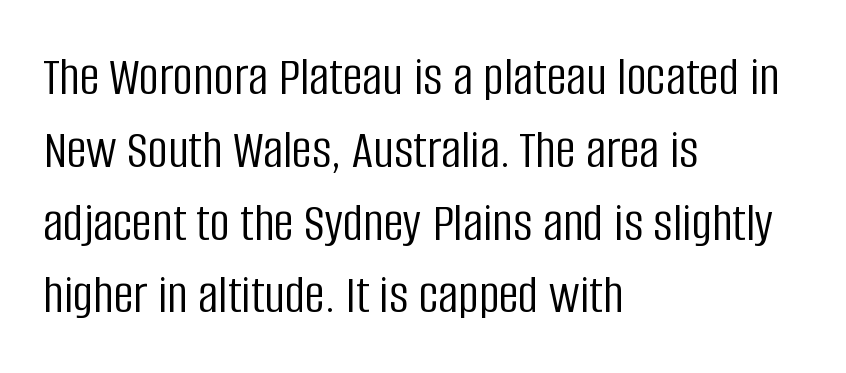
The image shows 56 px light, condensed sans-serif type, upright; set left-aligned, normal line spacing (1.3x), normal letter spacing, not underlined; low stroke contrast and a large x-height.
